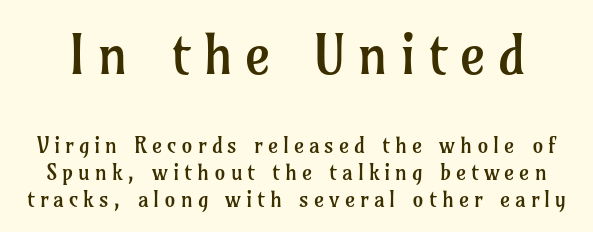
{"serif": "yes", "italic": "no", "bold": "no", "weight": "regular", "width": "normal", "stroke_contrast": "low", "x_height": "medium", "monospaced": "no", "underline": "no", "line_spacing_ratio": 1.23, "letter_spacing": "wide", "letter_spacing_em": 0.22, "larger_block": "first", "size_ratio": 2.5, "glyph_px": 55}
